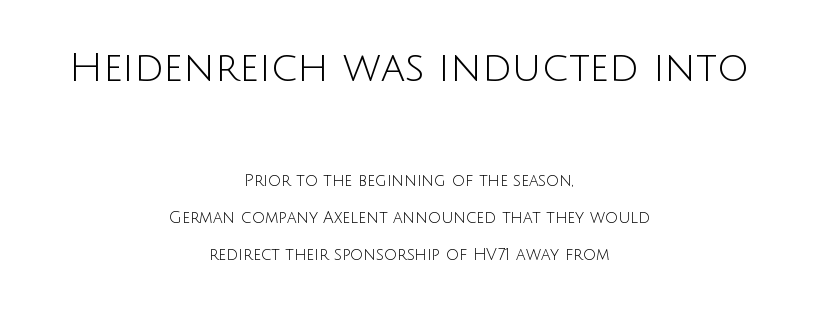
{"serif": "no", "italic": "no", "bold": "no", "weight": "light", "width": "normal", "stroke_contrast": "low", "x_height": "large", "monospaced": "no", "underline": "no", "align": "center", "line_spacing": "loose", "line_spacing_ratio": 2.34, "letter_spacing": "normal", "letter_spacing_em": 0.0, "larger_block": "first", "size_ratio": 2.5, "glyph_px": 40}
